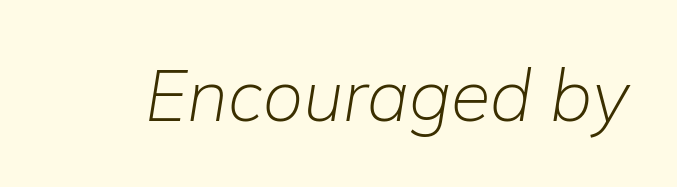
Vertical stems look standard width or narrower in stroke. The area under the type is left untouched. In terms of letterspacing, this is plain default setting. Varying glyph widths throughout — classic text-font behaviour. Tall strokes in this sample are angled rather than plumb.
